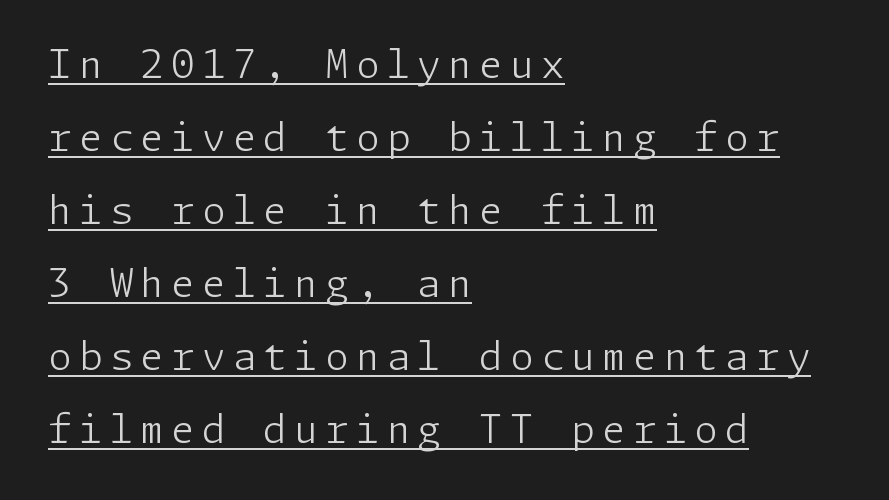
The font sits on the lighter half of the weight spectrum, regular included. In CSS terms this would be text-align: left. When letters stand straight like this, we call the style roman or upright. Widely set lines give the paragraph a tall, airy silhouette. Glance below the letters and you will spot a drawn line.
